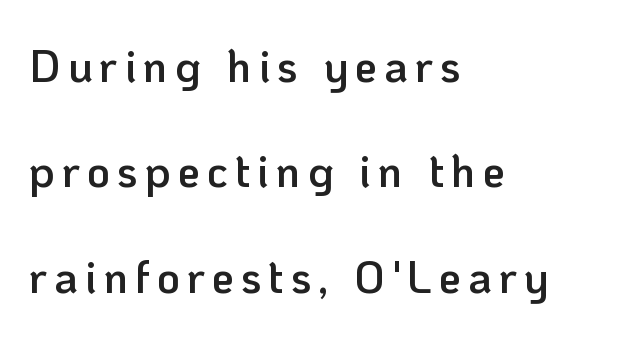
{"serif": "no", "italic": "no", "bold": "semi", "weight": "semibold", "width": "normal", "stroke_contrast": "low", "x_height": "medium", "monospaced": "no", "underline": "no", "align": "left", "line_spacing": "loose", "line_spacing_ratio": 2.34, "glyph_px": 45}
